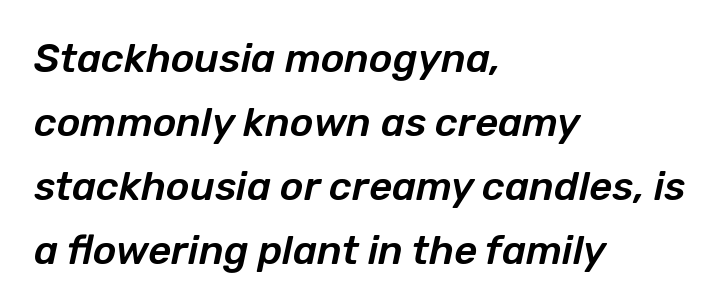
Q: Is the text italic (slanted)? A: Yes, it leans right by about 12 degrees.
Q: Is the text underlined? A: No.
Q: How is the paragraph aligned? A: Left-aligned.
Q: Is the spacing between letters normal or unusually wide? A: Normal.
Q: Is the spacing between lines tight, normal or loose? A: Normal.
Q: Width (condensed, normal, or wide)? A: Normal.
Q: Stroke contrast? A: Low.
Q: x-height? A: Medium.
Q: Monospaced? A: No.
